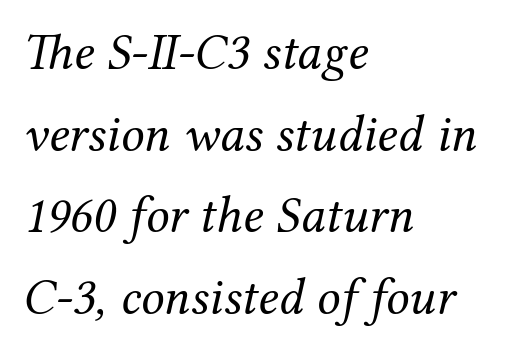
The image shows 52 px regular-weight serif type, italic (leaning right); set left-aligned, normal line spacing (1.57x), normal letter spacing, not underlined; medium stroke contrast and a medium x-height.
